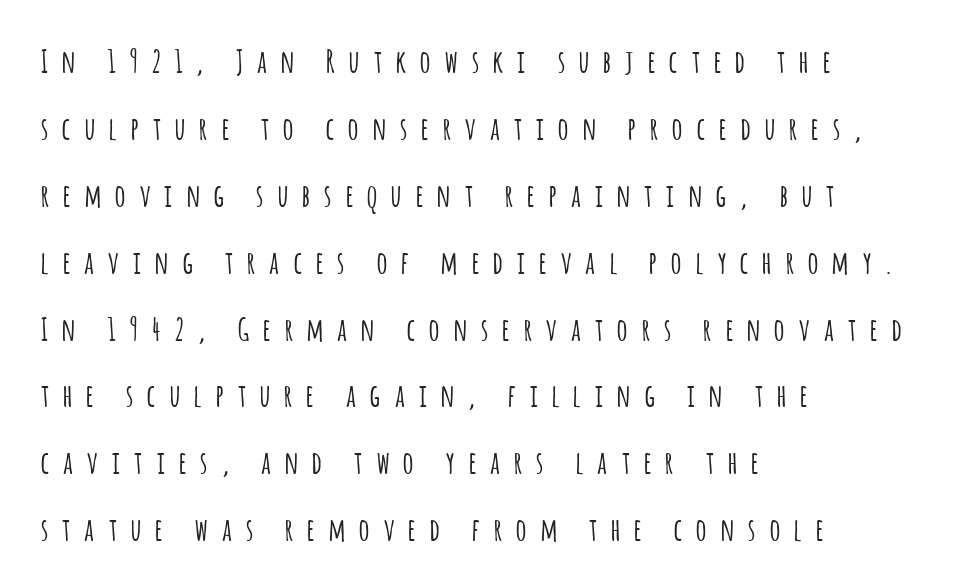
The image shows 32 px condensed sans-serif type, upright; set left-aligned, loose line spacing (2.09x), unusually wide letter spacing (+0.45 em), not underlined; low stroke contrast and a large x-height.
